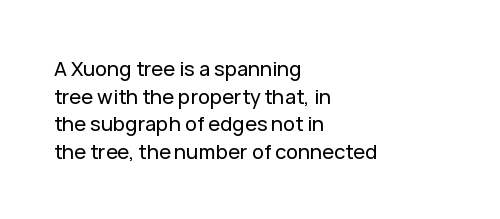
The image shows 20 px text type, upright; set left-aligned, normal line spacing (1.38x), normal letter spacing, not underlined.
